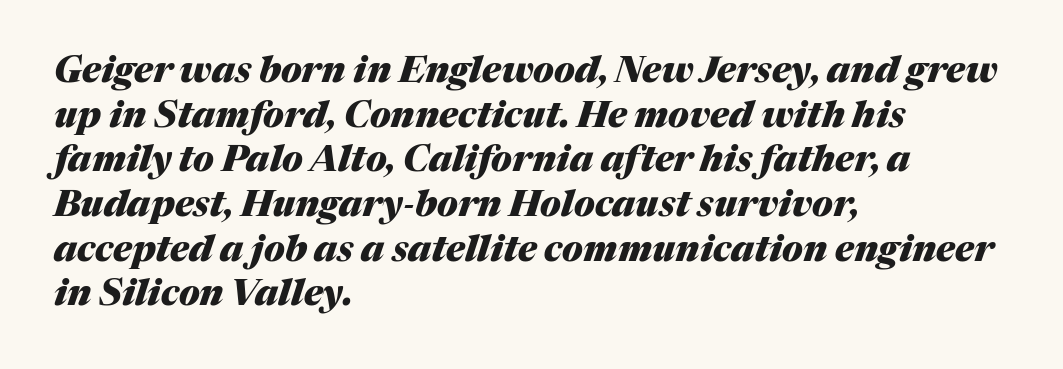
The passage shown is typed in a proportional face where columns would drift. Inter-character spacing is left at the font's built-in metrics. The paragraph has a hard left edge and a soft right edge. The axis of the letterforms is tilted away from vertical. Beneath every word, the page is bare.
